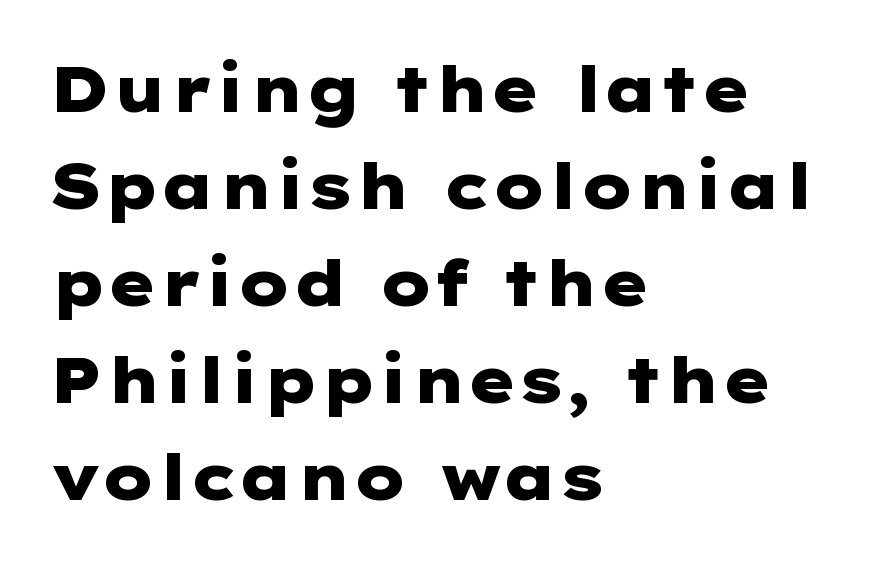
The image shows 63 px heavy, wide sans-serif type, upright; set left-aligned, normal line spacing (1.54x), normal letter spacing, not underlined; low stroke contrast and a medium x-height.
